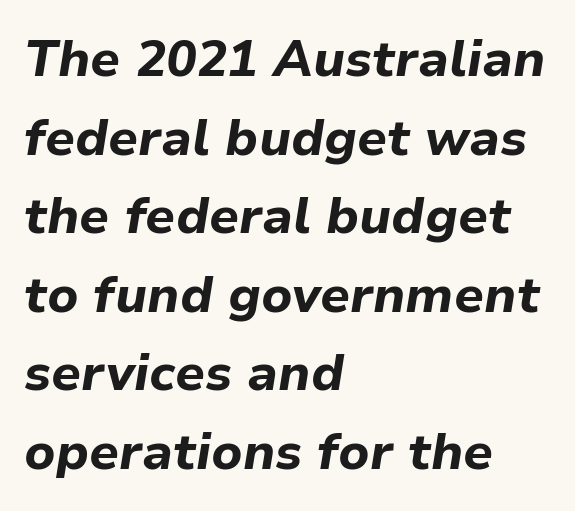
Just letters on the line, the space beneath them empty. The paragraph has a hard left edge and a soft right edge. When letters slant like this, we call the style italic. The space between consecutive lines is moderate.
